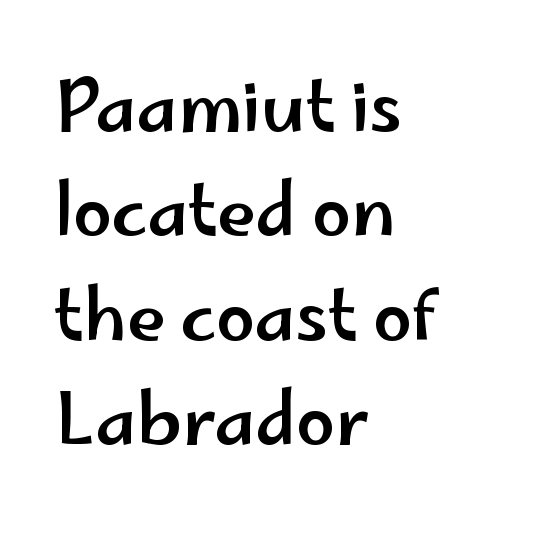
The image shows 70 px wide sans-serif type, upright; set left-aligned, normal line spacing (1.49x), normal letter spacing, not underlined; low stroke contrast and a small x-height.
